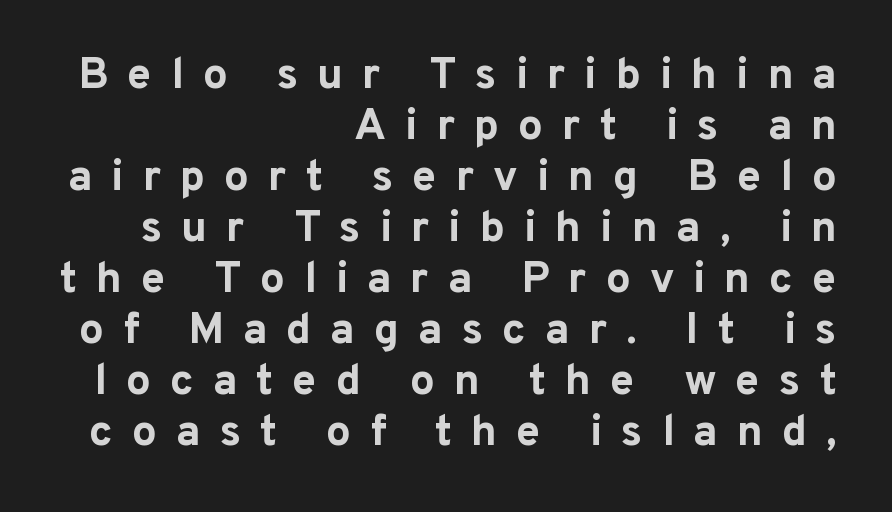
Q: Is the text bold? A: Yes.
Q: Is the text italic (slanted)? A: No, it is upright.
Q: Is the typeface a serif or a sans-serif typeface? A: Sans-serif.
Q: Is the text underlined? A: No.
Q: How is the paragraph aligned? A: Right-aligned.
Q: Is the spacing between letters normal or unusually wide? A: Unusually wide.
Q: Width (condensed, normal, or wide)? A: Normal.
Q: Stroke contrast? A: Low.
Q: x-height? A: Medium.
Q: Monospaced? A: No.
